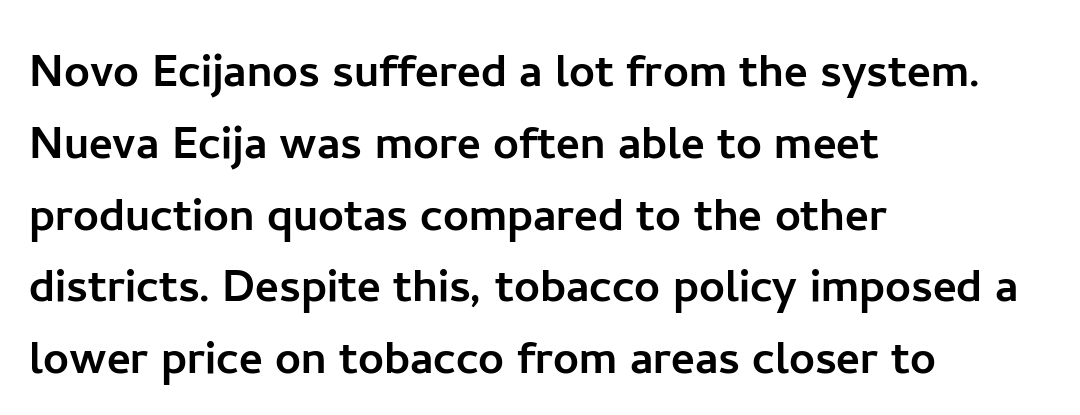
The image shows 57 px sans-serif type, upright; set left-aligned, normal line spacing (1.26x), normal letter spacing, not underlined; low stroke contrast and a medium x-height.
